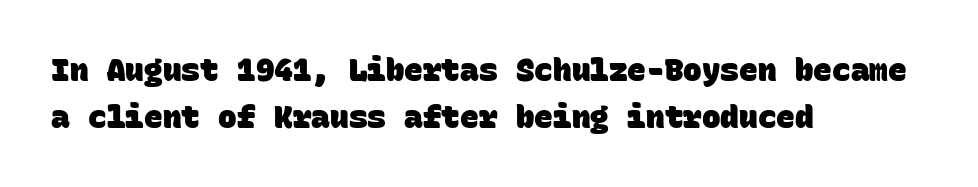
Q: Is the text bold? A: Yes.
Q: Is the typeface a serif or a sans-serif typeface? A: Sans-serif.
Q: Is the text underlined? A: No.
Q: How is the paragraph aligned? A: Left-aligned.
Q: Is the spacing between letters normal or unusually wide? A: Normal.
Q: Is the spacing between lines tight, normal or loose? A: Normal.
Q: Width (condensed, normal, or wide)? A: Normal.
Q: Stroke contrast? A: Low.
Q: x-height? A: Large.
Q: Monospaced? A: Yes.
